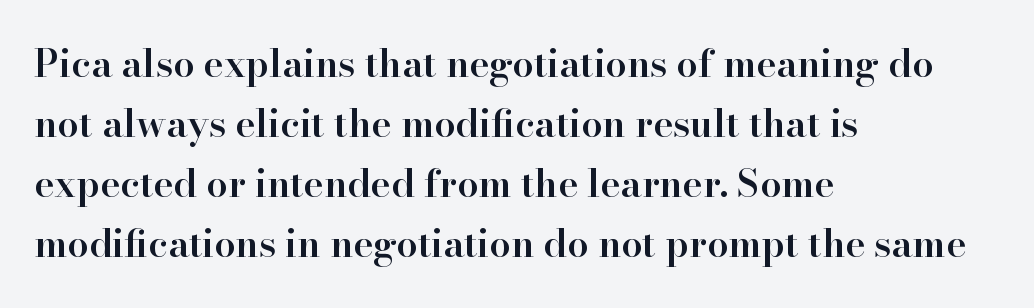
{"serif": "yes", "italic": "no", "bold": "semi", "weight": "semibold", "width": "normal", "stroke_contrast": "high", "x_height": "small", "monospaced": "no", "underline": "no", "align": "left", "line_spacing": "normal", "line_spacing_ratio": 1.58, "letter_spacing": "normal", "letter_spacing_em": 0.0, "glyph_px": 38}
